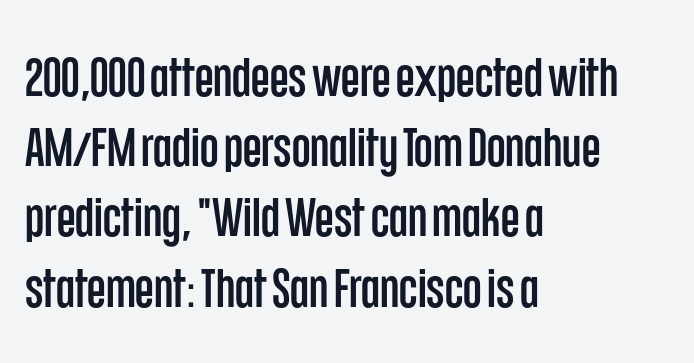
{"serif": "no", "italic": "no", "width": "condensed", "stroke_contrast": "low", "x_height": "large", "monospaced": "no", "underline": "no", "align": "left", "line_spacing": "normal", "line_spacing_ratio": 1.3, "letter_spacing": "normal", "letter_spacing_em": 0.0, "glyph_px": 54}
